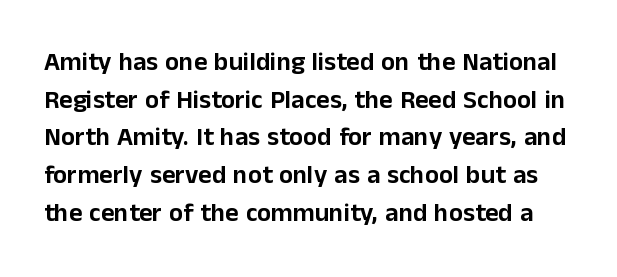
The passage shown has conventional tracking throughout. The leading is moderate, giving the passage an even texture. Upright lettering throughout. Nobody drew a line under any word here.
